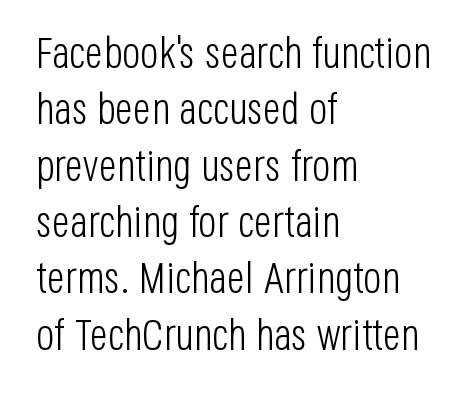
Q: Is the text bold? A: No.
Q: Is the text italic (slanted)? A: No, it is upright.
Q: Is the typeface a serif or a sans-serif typeface? A: Sans-serif.
Q: Is the text underlined? A: No.
Q: How is the paragraph aligned? A: Left-aligned.
Q: Is the spacing between letters normal or unusually wide? A: Normal.
Q: Is the spacing between lines tight, normal or loose? A: Normal.
Q: Width (condensed, normal, or wide)? A: Condensed.
Q: Stroke contrast? A: Low.
Q: x-height? A: Large.
Q: Monospaced? A: No.
